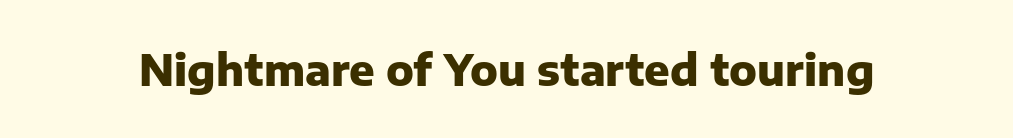
{"serif": "no", "italic": "no", "bold": "yes", "weight": "heavy", "width": "normal", "stroke_contrast": "low", "x_height": "medium", "monospaced": "no", "underline": "no", "letter_spacing": "normal", "letter_spacing_em": 0.0, "glyph_px": 42}
